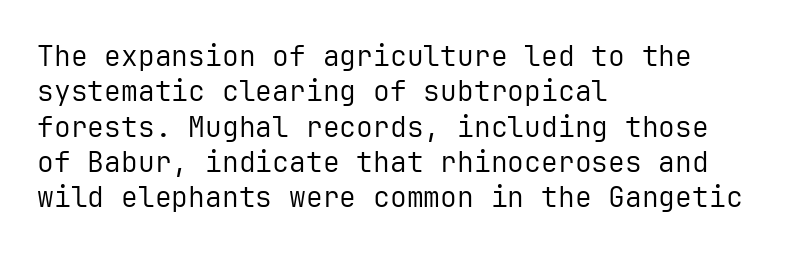
Nobody touched the tracking dial on this one. Alignment: flush left. The strokes are not fattened; the text isn't bold. The strip under each line holds only bare page. No italicization has been applied; the sample stays upright. Nothing sits at the stroke ends, so this counts as sans-serif.
